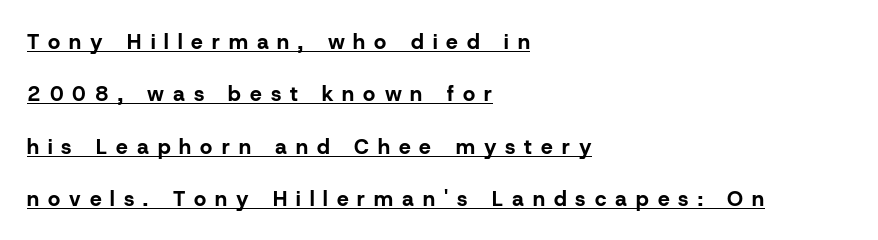
The image shows 21 px bold type, upright; set left-aligned, loose line spacing (2.49x), unusually wide letter spacing (+0.43 em), underlined.
